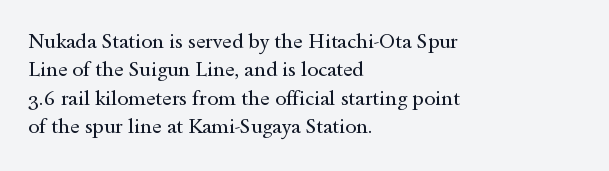
Glyph-to-glyph distance matches everyday printed text. One glance says typical: line gaps are just what's usual. A bare baseline throughout the passage. Does the lettering tilt? It doesn't — this is upright.
